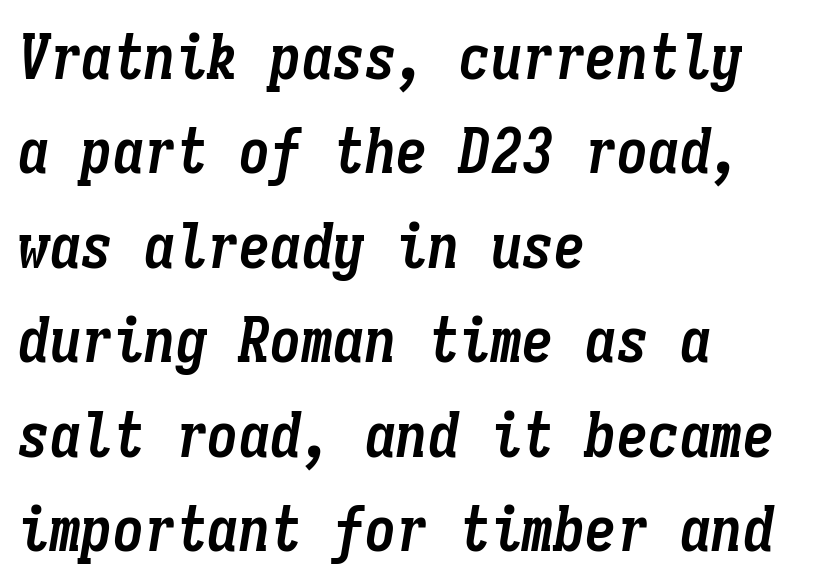
{"italic": "yes", "lean": "right", "slant_degrees": 9, "bold": "yes", "weight": "semibold", "width": "condensed", "stroke_contrast": "low", "x_height": "medium", "monospaced": "yes", "underline": "no", "align": "left", "line_spacing": "normal", "line_spacing_ratio": 1.5, "letter_spacing": "normal", "letter_spacing_em": 0.0, "glyph_px": 63}
